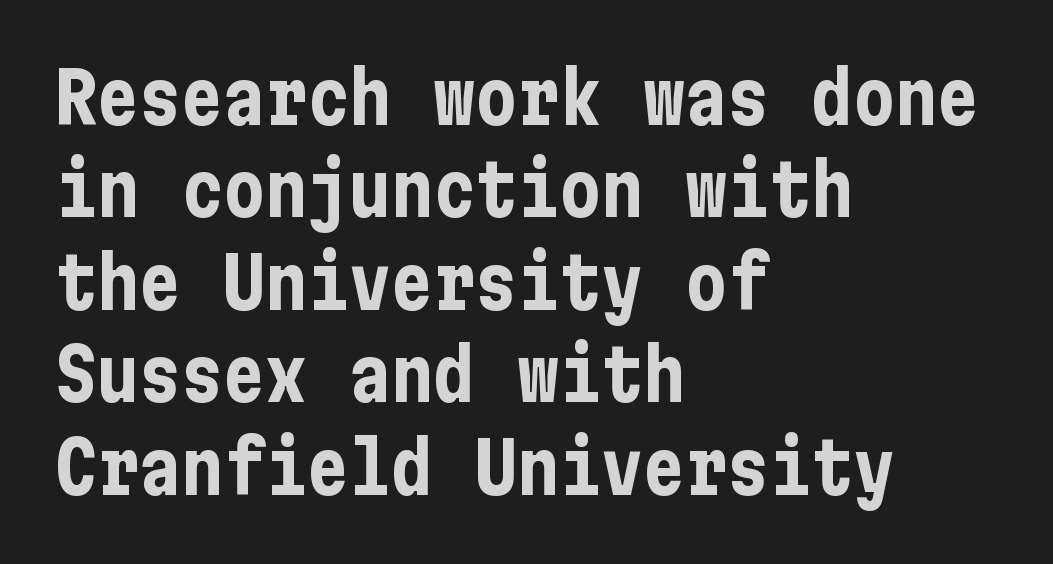
The image shows 70 px bold, condensed sans-serif type, upright; set left-aligned, normal line spacing (1.32x), normal letter spacing, not underlined; low stroke contrast and a medium x-height.
